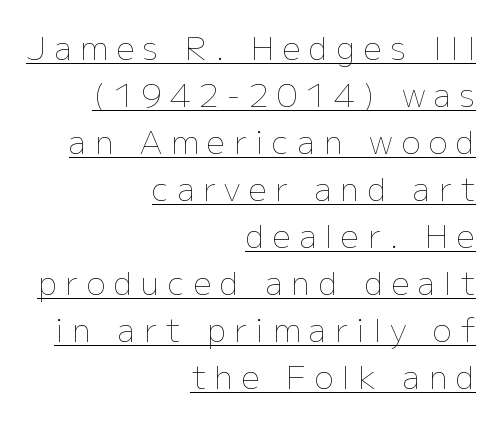
The image shows 32 px thin type, upright; set right-aligned, normal line spacing (1.47x), unusually wide letter spacing (+0.27 em), underlined; low stroke contrast and a medium x-height.
